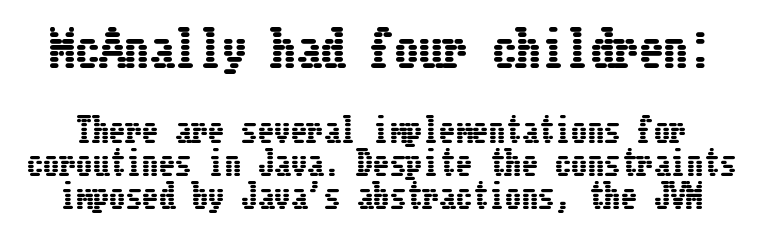
Q: Is the text italic (slanted)? A: No, it is upright.
Q: Is the text underlined? A: No.
Q: Is the spacing between letters normal or unusually wide? A: Normal.
Q: Is the spacing between lines tight, normal or loose? A: Tight.
Q: Which block of text is set in a larger size, the first (top) or the second (bottom)? A: The first (top) one.
Q: Width (condensed, normal, or wide)? A: Condensed.
Q: Stroke contrast? A: Low.
Q: x-height? A: Medium.
